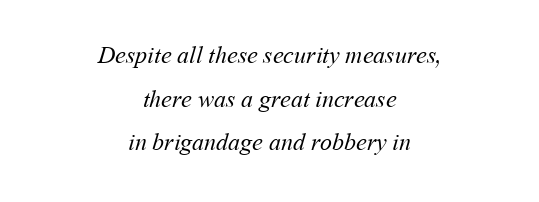
Nothing heavy about these letters — not bold at all. Clear beneath every line of the passage. Layout note: lines centered. Inter-character spacing is left at the font's built-in metrics.
